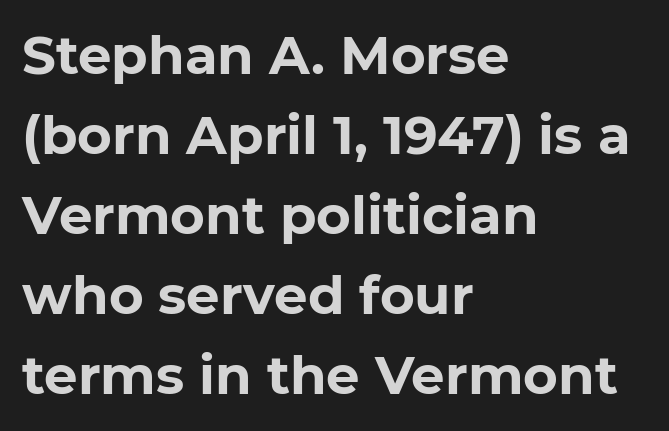
Q: Is the text bold? A: Yes.
Q: Is the text italic (slanted)? A: No, it is upright.
Q: Is the typeface a serif or a sans-serif typeface? A: Sans-serif.
Q: Is the text underlined? A: No.
Q: How is the paragraph aligned? A: Left-aligned.
Q: Is the spacing between letters normal or unusually wide? A: Normal.
Q: Is the spacing between lines tight, normal or loose? A: Normal.
Q: Width (condensed, normal, or wide)? A: Normal.
Q: Stroke contrast? A: Low.
Q: x-height? A: Medium.
Q: Monospaced? A: No.
